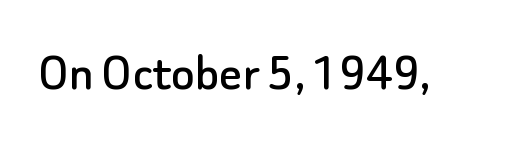
{"serif": "no", "italic": "no", "width": "normal", "stroke_contrast": "low", "x_height": "small", "monospaced": "no", "underline": "no", "letter_spacing": "normal", "letter_spacing_em": 0.0, "glyph_px": 56}
